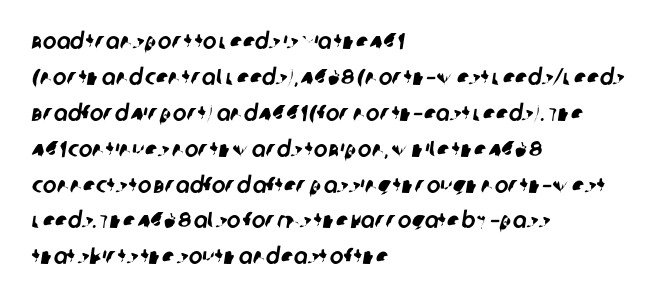
The lines sit at an ordinary, default distance from one another. The space beneath each line is pristine and unruled. These lines are set flush left with a ragged right edge. Does extra space separate the letters? No, they use regular spacing.
